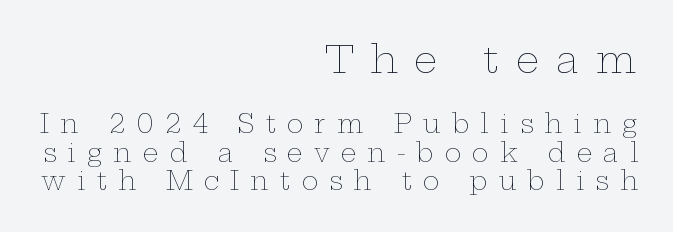
Q: Is the text bold? A: No.
Q: Is the text italic (slanted)? A: No, it is upright.
Q: Is the text underlined? A: No.
Q: How is the paragraph aligned? A: Right-aligned.
Q: Is the spacing between letters normal or unusually wide? A: Unusually wide.
Q: Is the spacing between lines tight, normal or loose? A: Tight.
Q: Which block of text is set in a larger size, the first (top) or the second (bottom)? A: The first (top) one.
Q: Width (condensed, normal, or wide)? A: Wide.
Q: Stroke contrast? A: Low.
Q: x-height? A: Medium.
Q: Monospaced? A: No.
